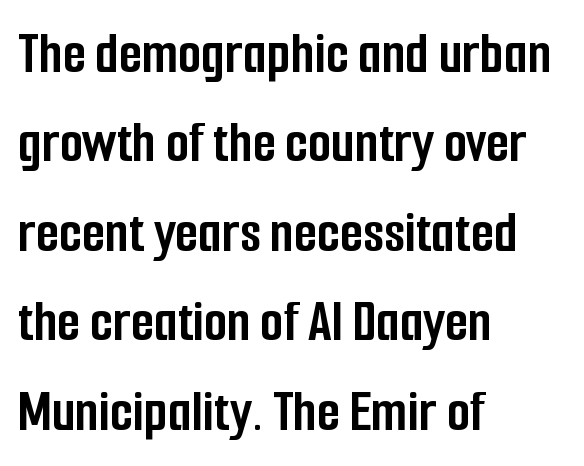
Q: Is the text bold? A: Yes.
Q: Is the text italic (slanted)? A: No, it is upright.
Q: Is the typeface a serif or a sans-serif typeface? A: Sans-serif.
Q: Is the text underlined? A: No.
Q: How is the paragraph aligned? A: Left-aligned.
Q: Is the spacing between letters normal or unusually wide? A: Normal.
Q: Is the spacing between lines tight, normal or loose? A: Normal.
Q: Width (condensed, normal, or wide)? A: Condensed.
Q: Stroke contrast? A: Low.
Q: x-height? A: Medium.
Q: Monospaced? A: No.
